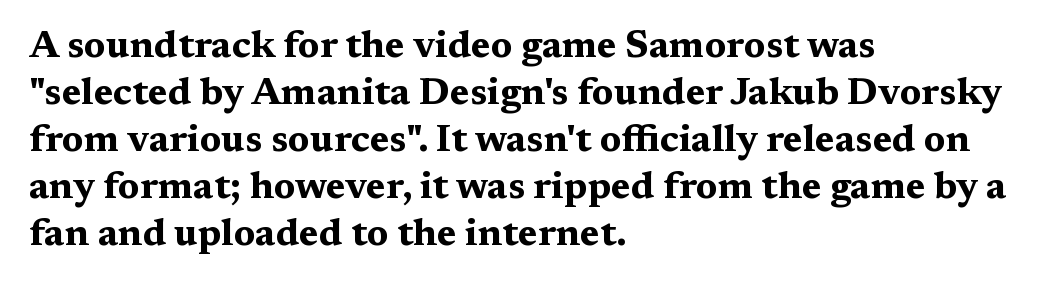
The image shows 38 px bold, wide serif type, upright; set left-aligned, line spacing 1.24x, normal letter spacing, not underlined; medium stroke contrast and a medium x-height.
